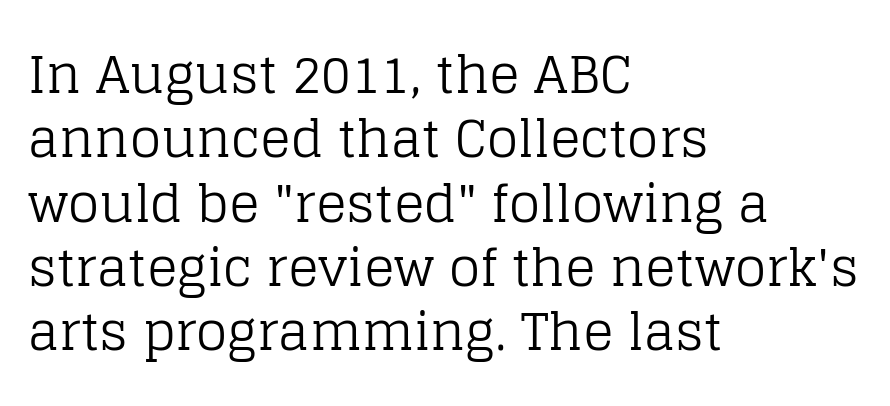
{"serif": "yes", "italic": "no", "bold": "no", "weight": "regular", "width": "normal", "stroke_contrast": "low", "x_height": "large", "monospaced": "no", "underline": "no", "align": "left", "line_spacing": "normal", "line_spacing_ratio": 1.26, "letter_spacing": "normal", "letter_spacing_em": 0.0, "glyph_px": 51}
